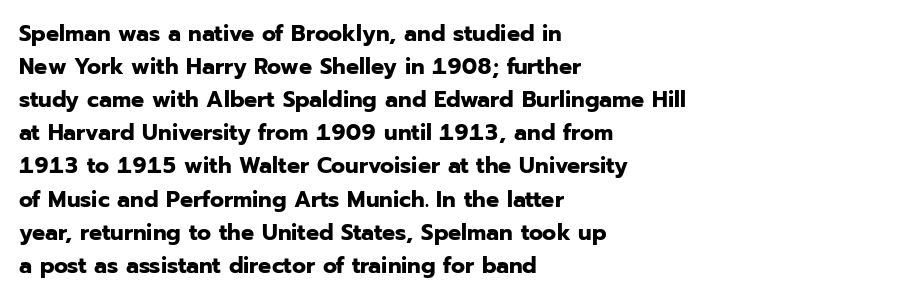
{"italic": "no", "bold": "yes", "underline": "no", "align": "left", "line_spacing": "normal", "line_spacing_ratio": 1.44, "letter_spacing": "normal", "letter_spacing_em": 0.0, "glyph_px": 23}
